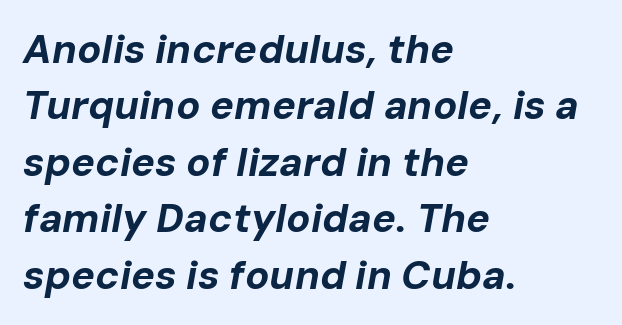
The text carries the slant typical of an italic or oblique font. One glance says typical: line gaps are just what's usual. Does the copy run flush right? No — it runs flush left. Rule under the text: the space is simply empty. How heavy is the stroke? Heavy — this is a bold. Looks like regular typesetting: each glyph gets only the width it needs.
